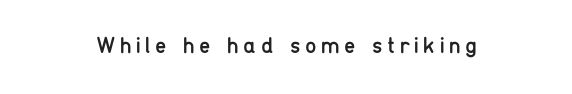
Does extra space separate the letters? Yes, quite a lot of it. This is not heavy type; no bold has been used. Upright lettering throughout. Glance below the letters and you will spot only blank space.
